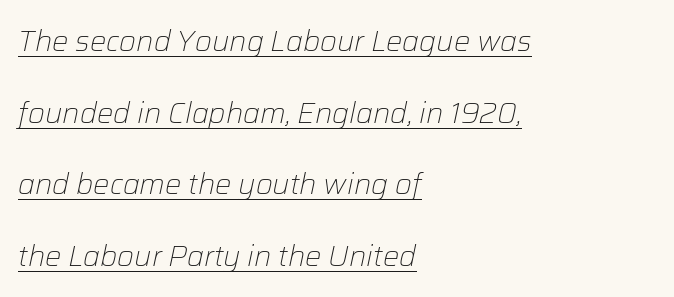
Caption: lettering with a line underneath. A classic flush-left, rag-right setting is used for this passage. Between one letter and the next there's only the usual sliver of space. A great deal of white space separates one row of letters from the next. Think of a printed novel: that variable character pitch is what you see here. These lines were composed using italics.
